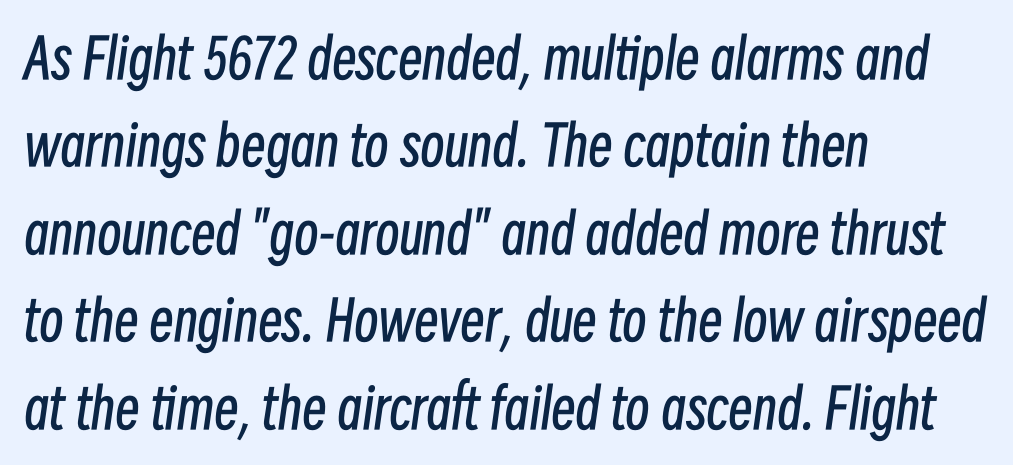
Descenders hang freely into open space. Layout note: lines flush left. Vertically, the passage feels balanced, rows spaced as you'd expect. Style check: oblique. Caption: face not bold, strokes unweighted. Do the characters align in a grid? No, the font is proportional.
